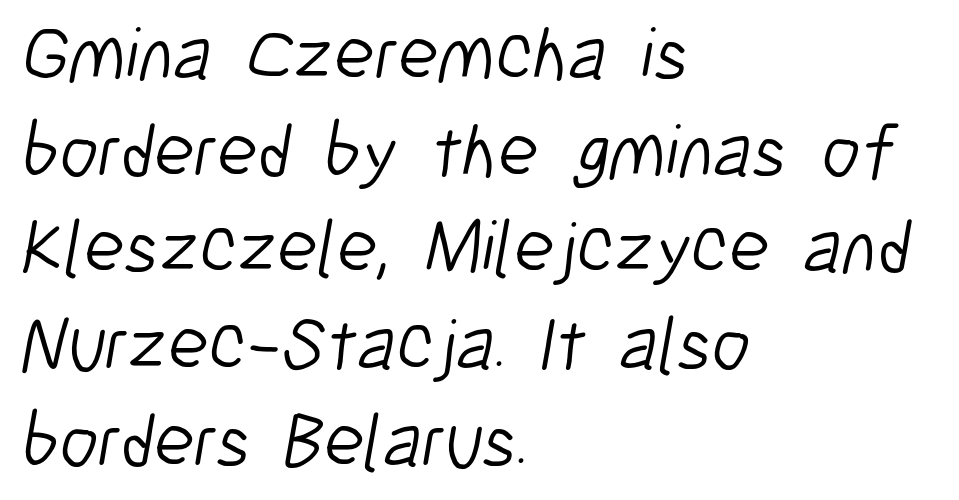
The image shows 75 px light, condensed sans-serif type; set left-aligned, normal line spacing (1.29x), normal letter spacing, not underlined; low stroke contrast and a medium x-height.
